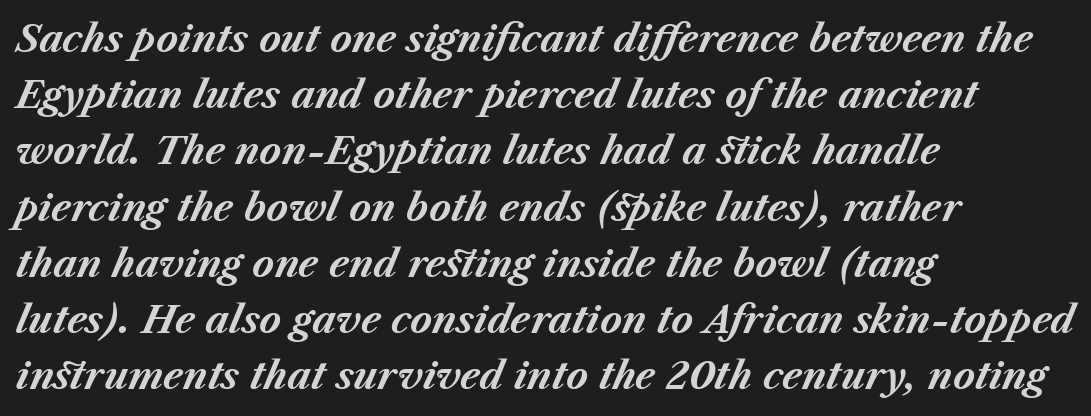
{"italic": "yes", "lean": "right", "slant_degrees": 23, "bold": "yes", "weight": "bold", "width": "normal", "stroke_contrast": "medium", "x_height": "medium", "monospaced": "no", "underline": "no", "align": "left", "line_spacing": "normal", "line_spacing_ratio": 1.52, "letter_spacing": "normal", "letter_spacing_em": 0.0, "glyph_px": 37}
